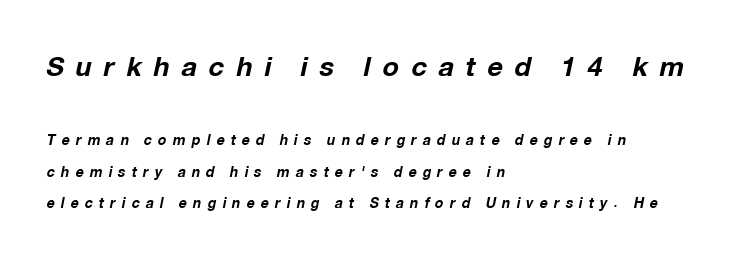
{"italic": "yes", "lean": "right", "slant_degrees": 12, "bold": "yes", "underline": "no", "align": "left", "line_spacing": "loose", "line_spacing_ratio": 2.25, "letter_spacing": "wide", "letter_spacing_em": 0.44, "larger_block": "first", "size_ratio": 1.93, "glyph_px": 27}
